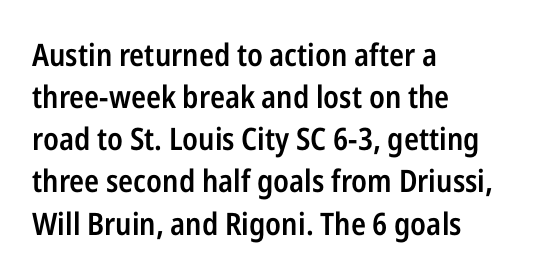
{"serif": "no", "italic": "no", "bold": "semi", "weight": "semibold", "width": "condensed", "stroke_contrast": "low", "x_height": "medium", "monospaced": "no", "underline": "no", "align": "left", "line_spacing": "normal", "line_spacing_ratio": 1.36, "letter_spacing": "normal", "letter_spacing_em": 0.0, "glyph_px": 31}
